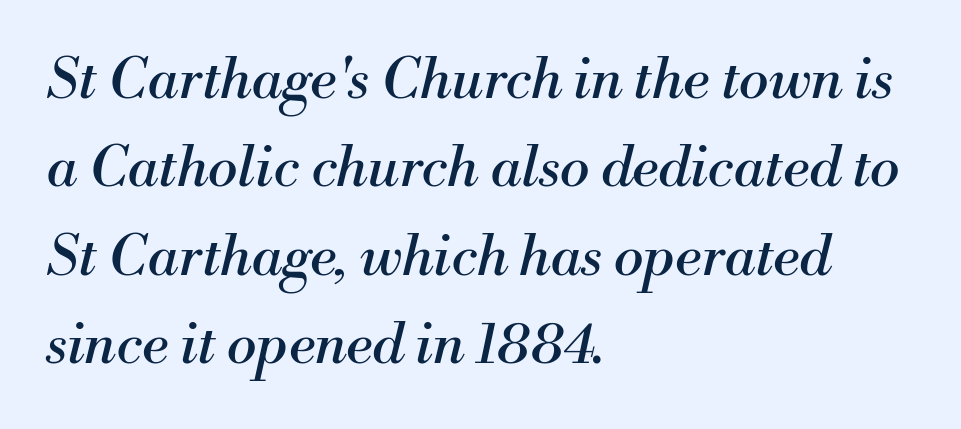
The image shows 56 px regular-weight serif type, italic (leaning right); set left-aligned, normal line spacing (1.58x), normal letter spacing, not underlined; medium stroke contrast and a small x-height.
